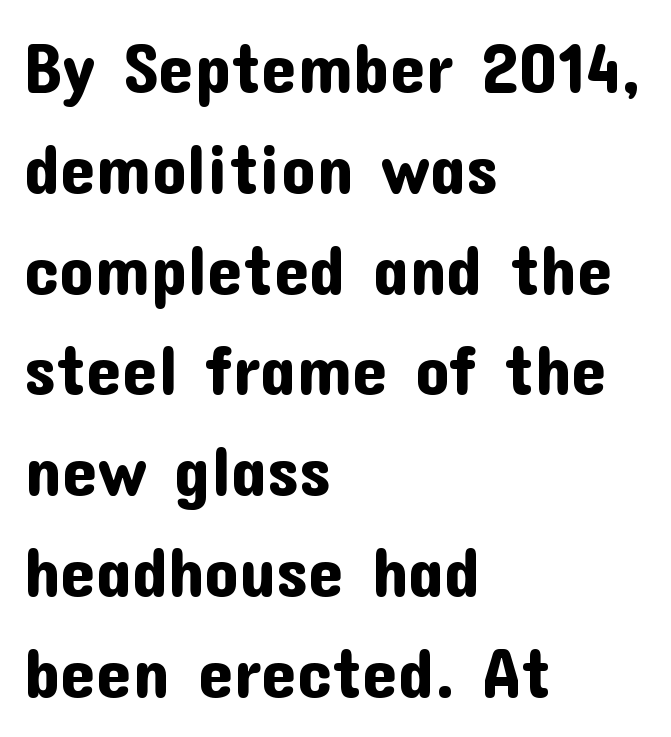
Glance below the letters and you will spot only blank space. Tracking here is standard; glyphs follow each other at the usual distance. Notice how descenders clear the ascenders below comfortably — that's standard leading. When letters stand straight like this, we call the style roman or upright. A typesetter would label this face a sans. This rendering uses left alignment, leaving the right contour irregular.
